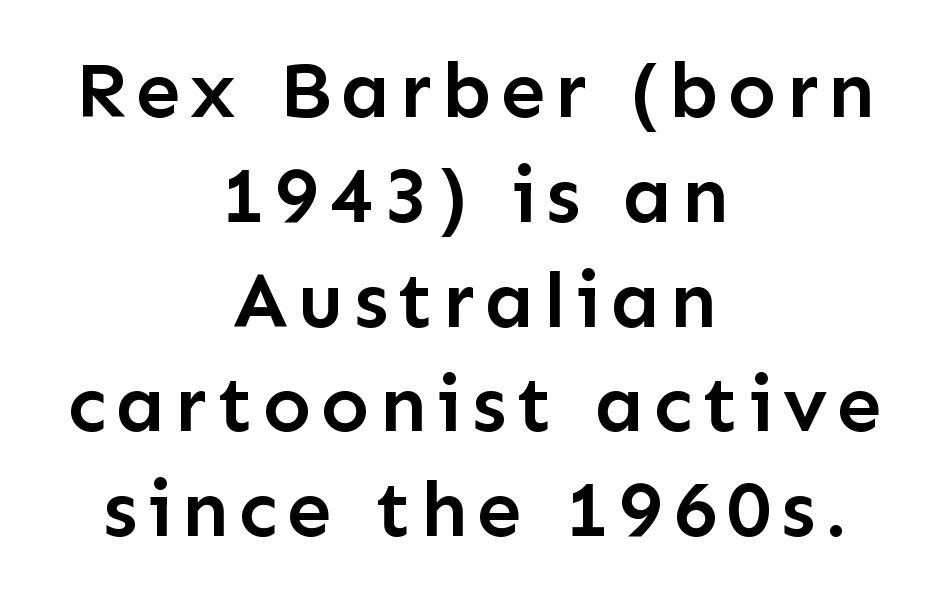
A normal amount of white space separates one row of letters from the next. The paragraph has two soft edges and a firm central axis. How heavy is the stroke? Medium-heavy — a semibold, shy of bold. Beneath every word, the page is bare. Stroke terminals: plain, sans-serif.
